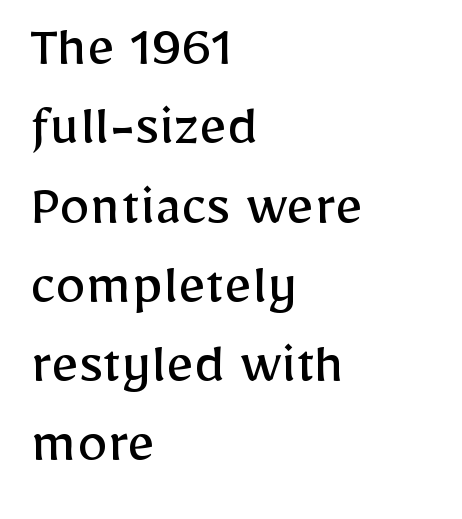
Underlining? Definitely not there. Spacing verdict: proportional, widths tailored to each character. Typographically, this falls in the sans-serif category. No italicization has been applied; the sample stays upright. Line starts are locked; line ends wander.
